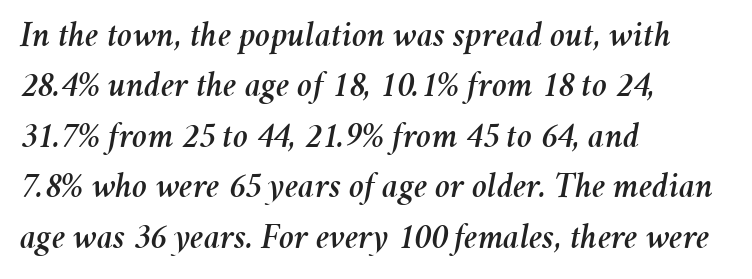
Q: Is the text italic (slanted)? A: Yes, it leans right by about 11 degrees.
Q: Is the text underlined? A: No.
Q: How is the paragraph aligned? A: Left-aligned.
Q: Is the spacing between letters normal or unusually wide? A: Normal.
Q: Is the spacing between lines tight, normal or loose? A: Normal.
Q: Width (condensed, normal, or wide)? A: Normal.
Q: Stroke contrast? A: Medium.
Q: x-height? A: Medium.
Q: Monospaced? A: No.
